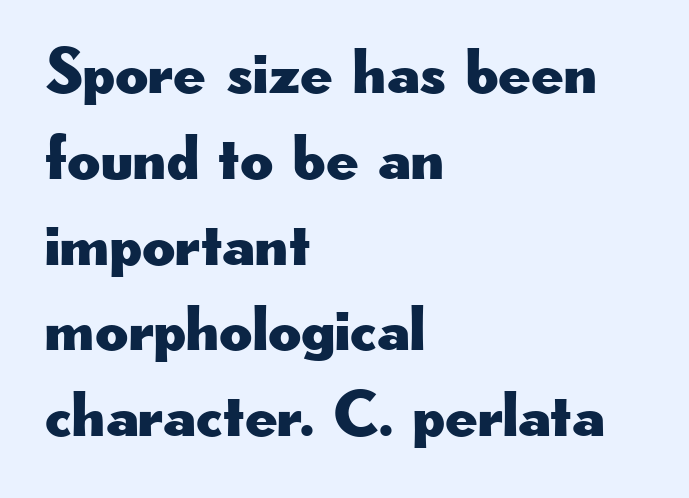
These lines stack with their left ends in a neat column. In terms of posture, this sample is upright. The type is set solid horizontally, with unmodified tracking. Serifs: no, the terminals of the letterforms are clean. Is this a fixed-width face? No — the glyphs have proportional, varying widths.
